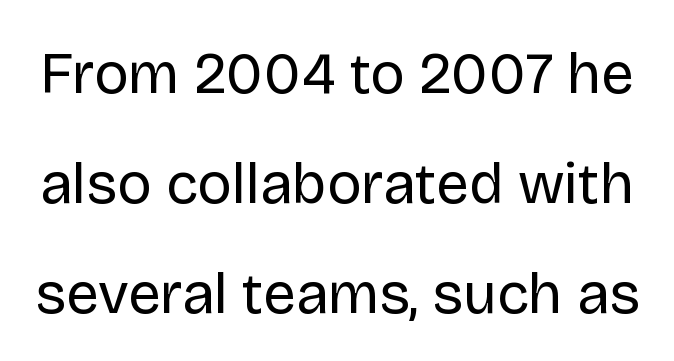
{"serif": "no", "italic": "no", "bold": "no", "weight": "regular", "width": "normal", "stroke_contrast": "low", "x_height": "large", "monospaced": "no", "underline": "no", "line_spacing": "loose", "line_spacing_ratio": 1.9, "letter_spacing": "normal", "letter_spacing_em": 0.0, "glyph_px": 58}
